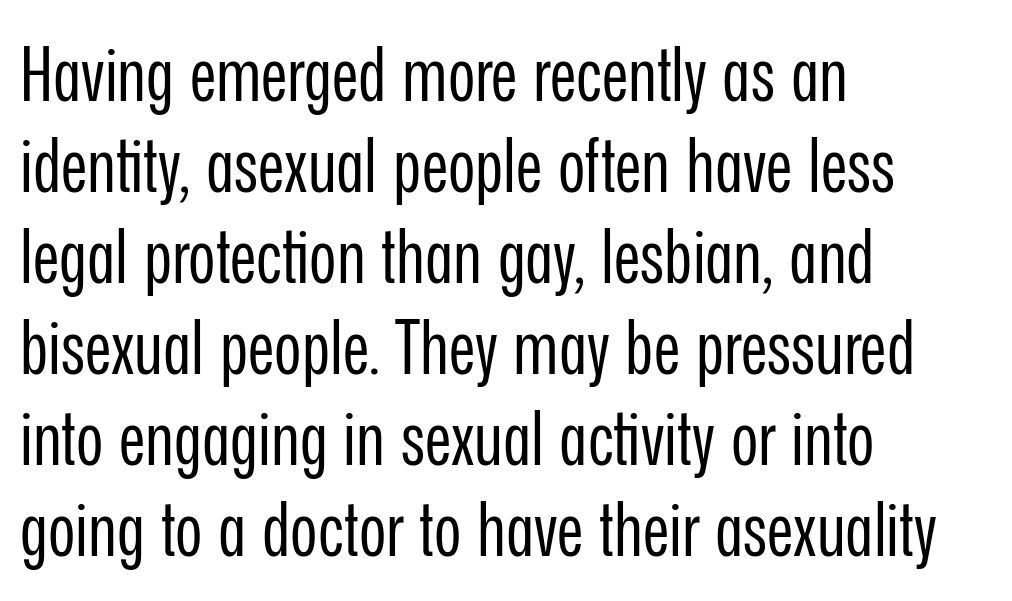
The tracking reads as untouched default to a designer's eye. The lettering holds an erect, upright posture throughout. Serifs: no, the terminals of the letterforms are clean. Layout note: lines flush left. Bare-footed words on every line. Nothing heavy about these letters — not bold at all.
